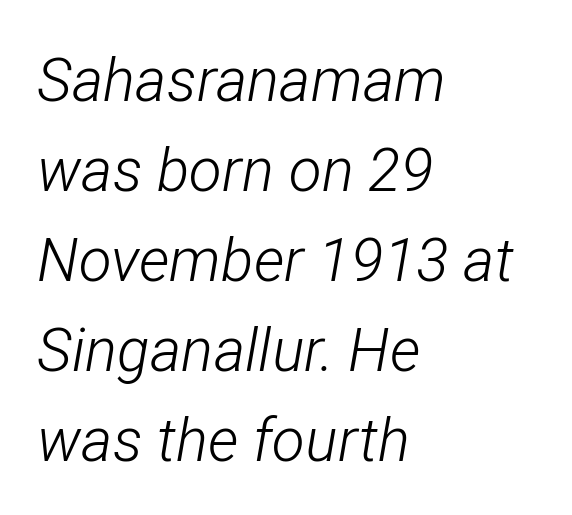
Q: Is the text bold? A: No.
Q: Is the text italic (slanted)? A: Yes, it leans right by about 12 degrees.
Q: Is the text underlined? A: No.
Q: How is the paragraph aligned? A: Left-aligned.
Q: Is the spacing between letters normal or unusually wide? A: Normal.
Q: Is the spacing between lines tight, normal or loose? A: Normal.
Q: Width (condensed, normal, or wide)? A: Condensed.
Q: Stroke contrast? A: Low.
Q: x-height? A: Medium.
Q: Monospaced? A: No.
